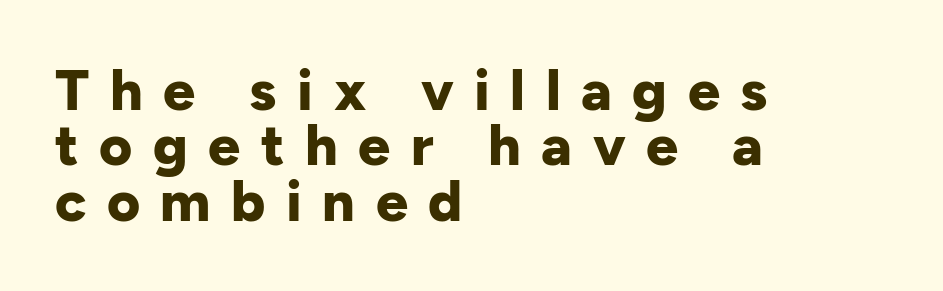
Heavy-handed strokes throughout: this text is bold. The lines are quadded left. Here the designer chose a conventional face with non-uniform glyph widths. This is roman type, the default non-slanted kind.
